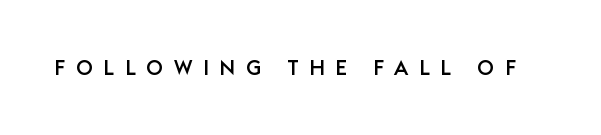
Q: Is the text italic (slanted)? A: No, it is upright.
Q: Is the text underlined? A: No.
Q: Is the spacing between letters normal or unusually wide? A: Unusually wide.
